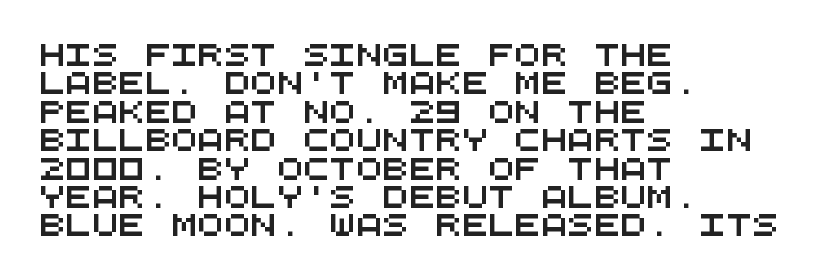
Q: Is the text underlined? A: No.
Q: How is the paragraph aligned? A: Left-aligned.
Q: Is the spacing between letters normal or unusually wide? A: Normal.
Q: Is the spacing between lines tight, normal or loose? A: Normal.
